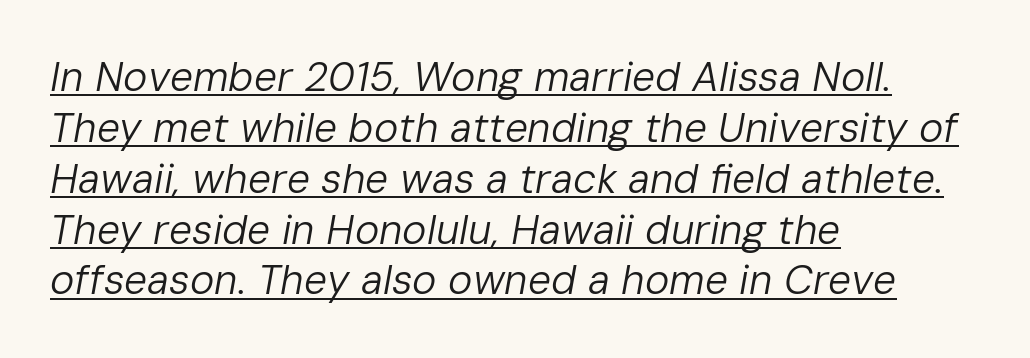
{"italic": "yes", "lean": "right", "slant_degrees": 10, "bold": "no", "weight": "regular", "width": "normal", "stroke_contrast": "low", "x_height": "medium", "monospaced": "no", "underline": "yes", "align": "left", "line_spacing_ratio": 1.24, "letter_spacing": "normal", "letter_spacing_em": 0.0, "glyph_px": 41}
